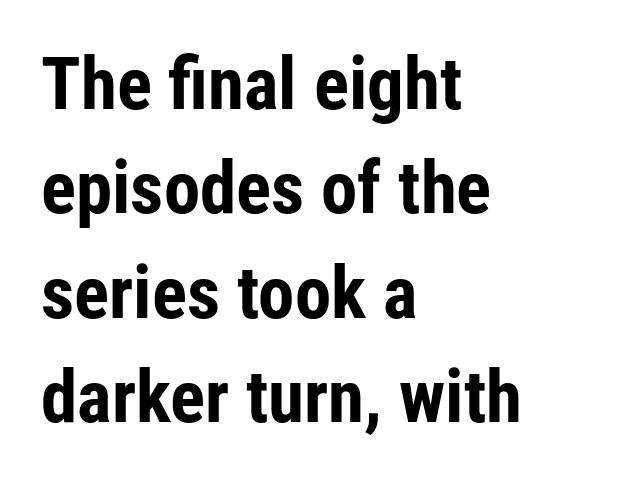
Q: Is the text bold? A: Yes.
Q: Is the text italic (slanted)? A: No, it is upright.
Q: Is the typeface a serif or a sans-serif typeface? A: Sans-serif.
Q: Is the text underlined? A: No.
Q: How is the paragraph aligned? A: Left-aligned.
Q: Is the spacing between letters normal or unusually wide? A: Normal.
Q: Is the spacing between lines tight, normal or loose? A: Normal.
Q: Width (condensed, normal, or wide)? A: Condensed.
Q: Stroke contrast? A: Low.
Q: x-height? A: Medium.
Q: Monospaced? A: No.
